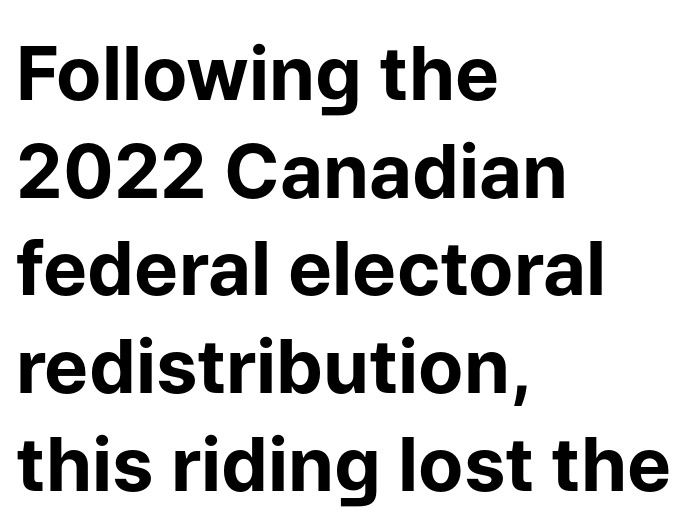
The image shows 74 px bold sans-serif type, upright; set left-aligned, normal line spacing (1.32x), normal letter spacing, not underlined; low stroke contrast and a medium x-height.
